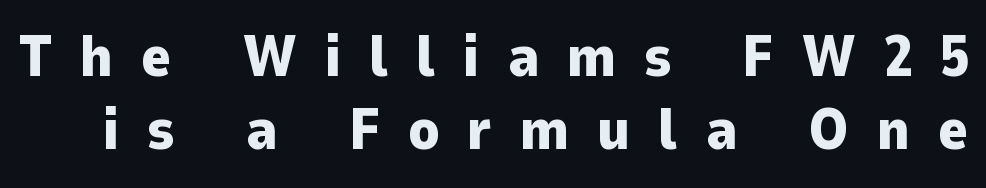
The image shows 58 px heavy sans-serif type, upright; set normal line spacing (1.26x), unusually wide letter spacing (+0.47 em), not underlined; low stroke contrast and a medium x-height.
